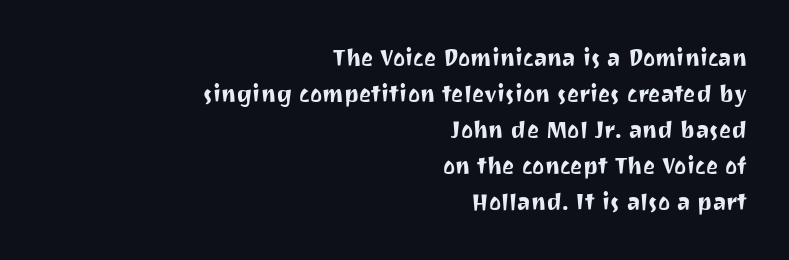
Q: Is the text italic (slanted)? A: No, it is upright.
Q: Is the text underlined? A: No.
Q: How is the paragraph aligned? A: Right-aligned.
Q: Is the spacing between letters normal or unusually wide? A: Normal.
Q: Is the spacing between lines tight, normal or loose? A: Normal.
